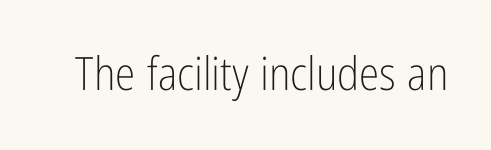
You can tell from the bare stems that sans-serif type was used. Stems here are at most as thick as an everyday book face. Italic: no, the glyphs are upright roman. Honestly, there is no underline to notice here at all.
